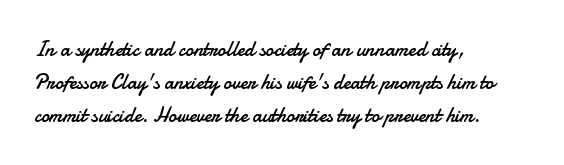
The face looks like a standard text weight, possibly lighter. Short and long lines alike share a common starting point at left. Vertically, the passage feels balanced, rows spaced as you'd expect. A bare baseline throughout the passage. Here the glyphs are tracked normally, forming tight word shapes.
